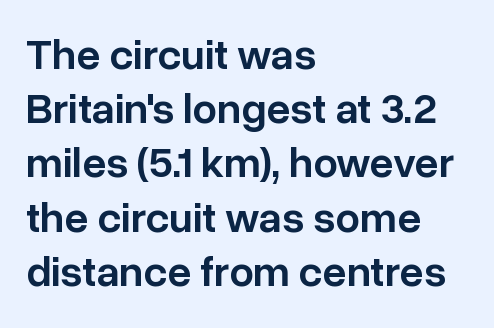
{"serif": "no", "italic": "no", "bold": "semi", "weight": "semibold", "width": "normal", "stroke_contrast": "low", "x_height": "medium", "monospaced": "no", "underline": "no", "align": "left", "line_spacing": "normal", "line_spacing_ratio": 1.26, "letter_spacing": "normal", "letter_spacing_em": 0.0, "glyph_px": 43}
